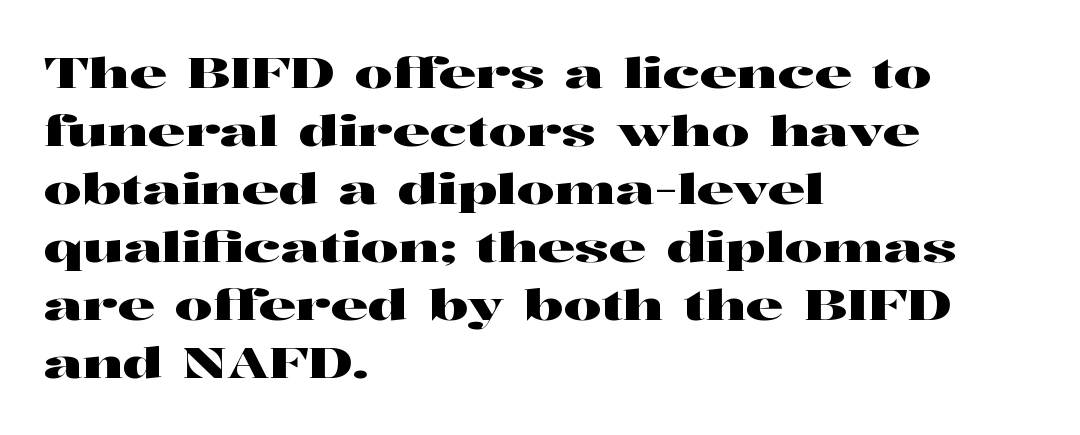
These lines are set flush left with a ragged right edge. Caption: standard tracking, unaltered. Character widths vary here, with narrow letters taking less room than wide ones. The axis of the letterforms is exactly vertical.
